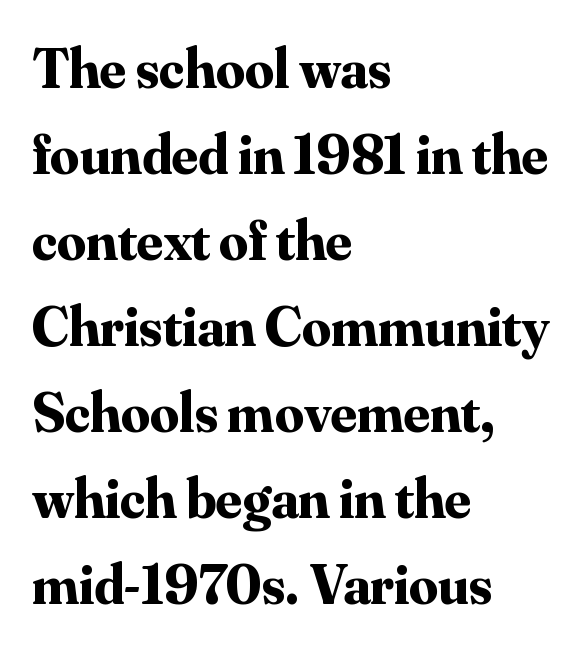
The image shows 57 px bold serif type, upright; set left-aligned, normal line spacing (1.51x), normal letter spacing, not underlined; medium stroke contrast and a small x-height.
